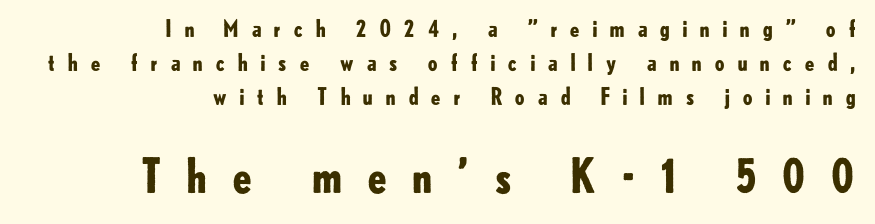
{"serif": "no", "italic": "no", "bold": "yes", "weight": "bold", "width": "normal", "stroke_contrast": "low", "x_height": "small", "monospaced": "no", "underline": "no", "align": "right", "line_spacing": "normal", "line_spacing_ratio": 1.47, "letter_spacing": "wide", "letter_spacing_em": 0.5, "larger_block": "second", "size_ratio": 2.0, "glyph_px": 46}
